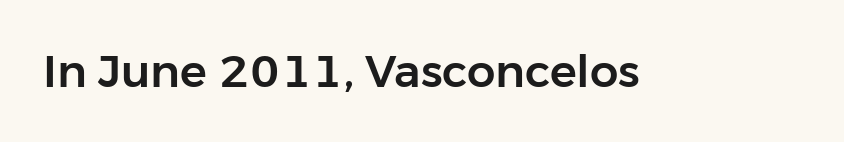
The image shows 45 px sans-serif type, upright; set normal letter spacing, not underlined; low stroke contrast and a medium x-height.
